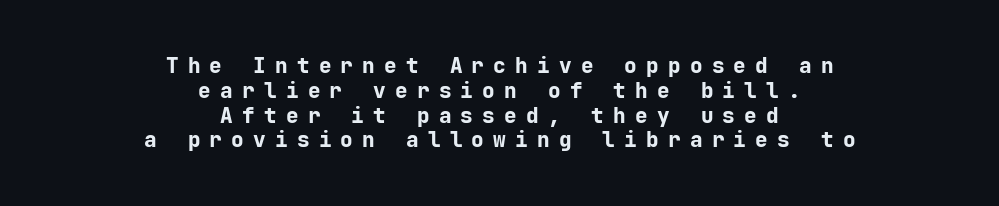
{"italic": "no", "bold": "yes", "underline": "no", "align": "center", "line_spacing_ratio": 1.18, "letter_spacing": "wide", "letter_spacing_em": 0.44, "glyph_px": 21}
